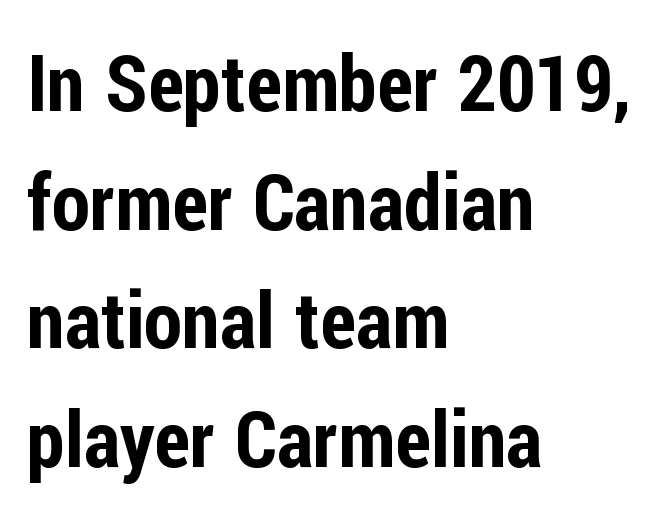
The image shows 78 px condensed sans-serif type, upright; set left-aligned, normal line spacing (1.52x), normal letter spacing, not underlined; low stroke contrast and a medium x-height.
